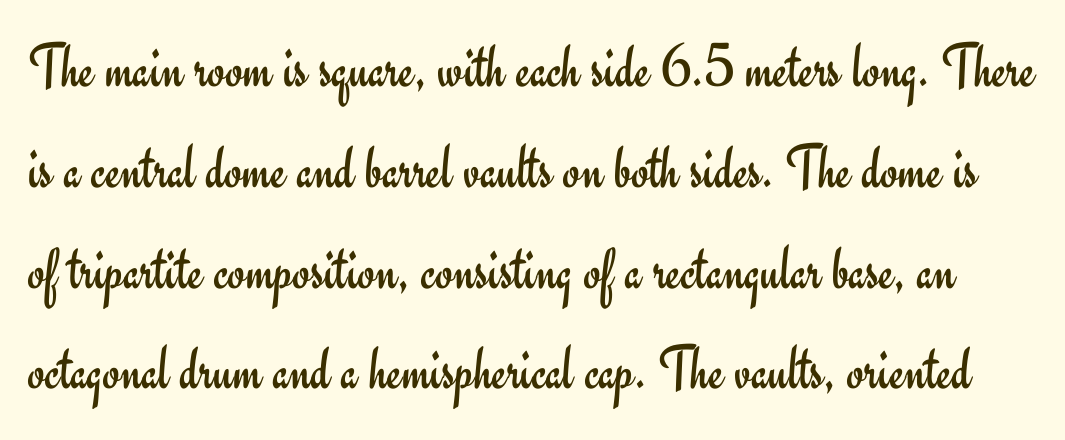
The image shows 63 px regular-weight sans-serif type; set normal line spacing (1.6x), normal letter spacing, not underlined; low stroke contrast and a small x-height.
